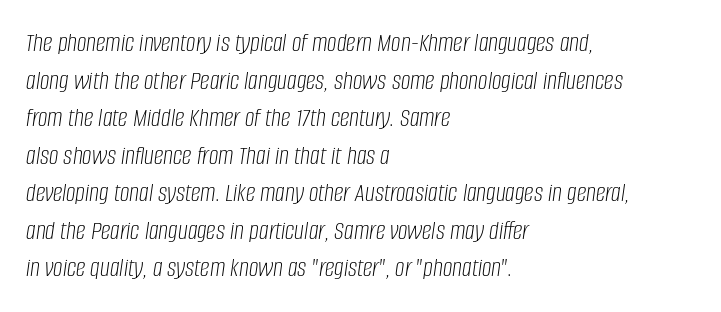
Q: Is the text bold? A: No.
Q: Is the text italic (slanted)? A: Yes, it leans right by about 8 degrees.
Q: Is the text underlined? A: No.
Q: How is the paragraph aligned? A: Left-aligned.
Q: Is the spacing between letters normal or unusually wide? A: Normal.
Q: Is the spacing between lines tight, normal or loose? A: Normal.
